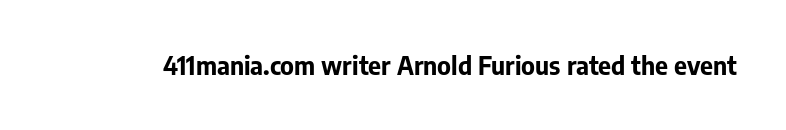
{"italic": "no", "bold": "yes", "underline": "no", "letter_spacing": "normal", "letter_spacing_em": 0.0, "glyph_px": 25}
